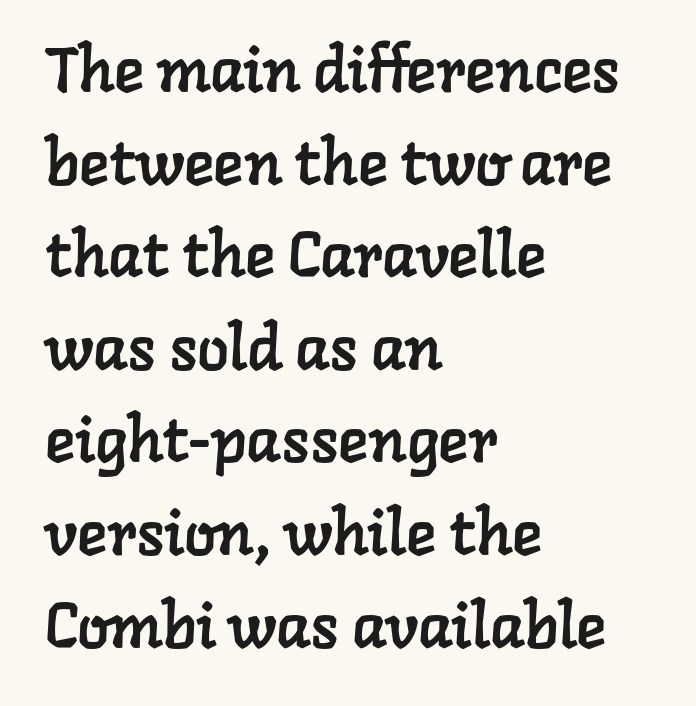
The image shows 63 px serif type; set left-aligned, normal line spacing (1.47x), normal letter spacing, not underlined; low stroke contrast and a medium x-height.
